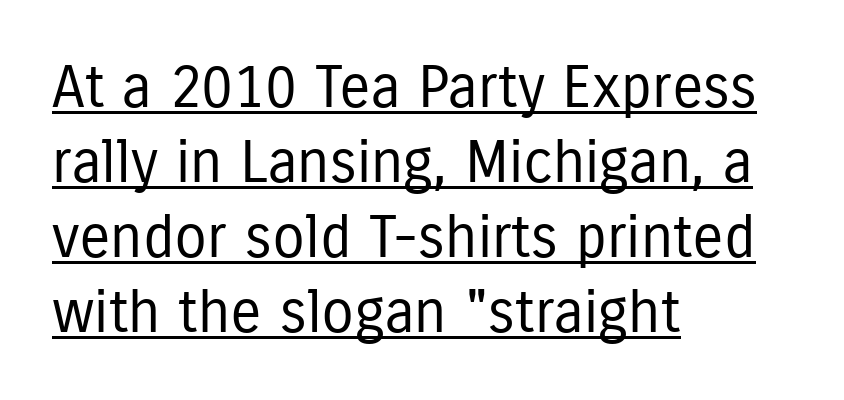
{"serif": "no", "italic": "no", "bold": "no", "weight": "regular", "width": "condensed", "stroke_contrast": "low", "x_height": "medium", "monospaced": "no", "underline": "yes", "align": "left", "line_spacing": "normal", "line_spacing_ratio": 1.27, "letter_spacing": "normal", "letter_spacing_em": 0.0, "glyph_px": 59}
